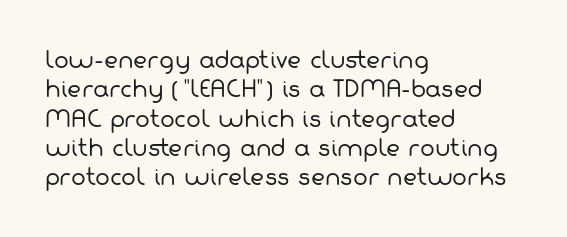
Q: Is the text bold? A: No.
Q: Is the text underlined? A: No.
Q: How is the paragraph aligned? A: Left-aligned.
Q: Is the spacing between letters normal or unusually wide? A: Normal.
Q: Is the spacing between lines tight, normal or loose? A: Normal.
